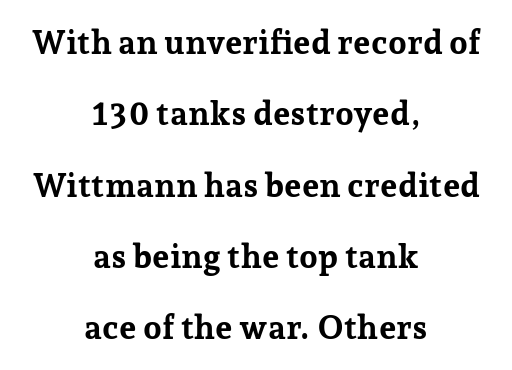
Q: Is the text bold? A: Yes.
Q: Is the text italic (slanted)? A: No, it is upright.
Q: Is the typeface a serif or a sans-serif typeface? A: Serif.
Q: Is the text underlined? A: No.
Q: How is the paragraph aligned? A: Centered.
Q: Is the spacing between letters normal or unusually wide? A: Normal.
Q: Is the spacing between lines tight, normal or loose? A: Loose.
Q: Width (condensed, normal, or wide)? A: Normal.
Q: Stroke contrast? A: Low.
Q: x-height? A: Medium.
Q: Monospaced? A: No.
